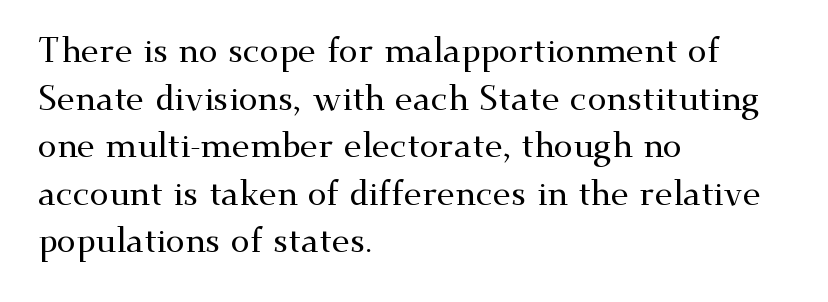
{"serif": "yes", "italic": "no", "width": "wide", "stroke_contrast": "medium", "x_height": "small", "monospaced": "no", "underline": "no", "align": "left", "line_spacing": "normal", "line_spacing_ratio": 1.4, "letter_spacing": "normal", "letter_spacing_em": 0.0, "glyph_px": 34}
